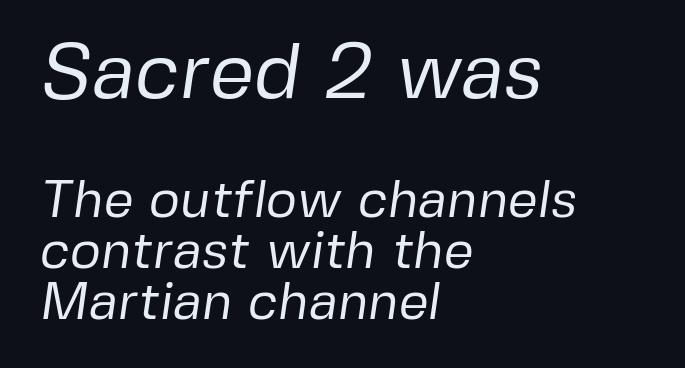
The image shows 79 px regular-weight sans-serif type; set left-aligned, tight line spacing (0.96x), normal letter spacing, not underlined; the first (top) block is 1.49x larger; low stroke contrast and a medium x-height.
